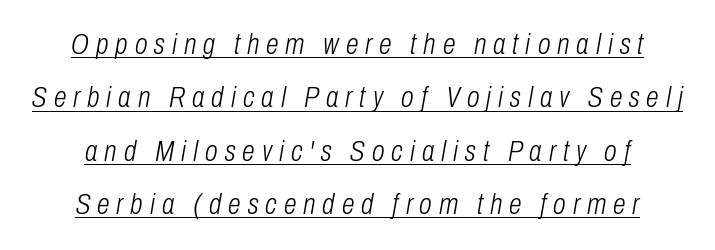
Q: Is the text bold? A: No.
Q: Is the text italic (slanted)? A: Yes, it leans right by about 10 degrees.
Q: Is the text underlined? A: Yes.
Q: Is the spacing between letters normal or unusually wide? A: Unusually wide.
Q: Width (condensed, normal, or wide)? A: Condensed.
Q: Stroke contrast? A: Low.
Q: x-height? A: Medium.
Q: Monospaced? A: No.
